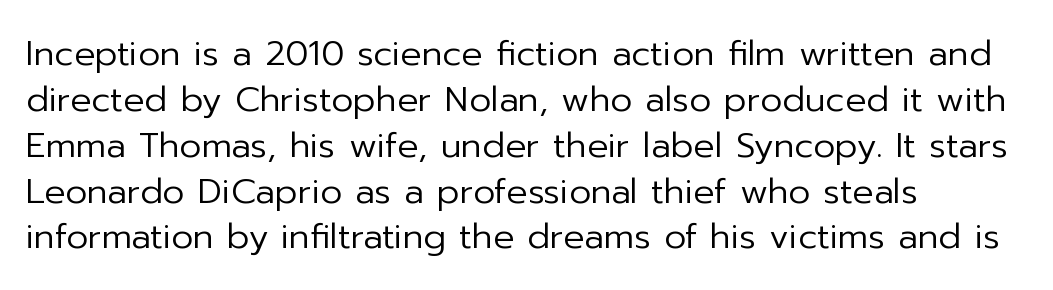
The setting favours the left margin, as ordinary paragraphs usually do. Rule under the text: the space is simply empty. Horizontal bands of white between lines are of average thickness. Weight: not bold — regular or lighter.
